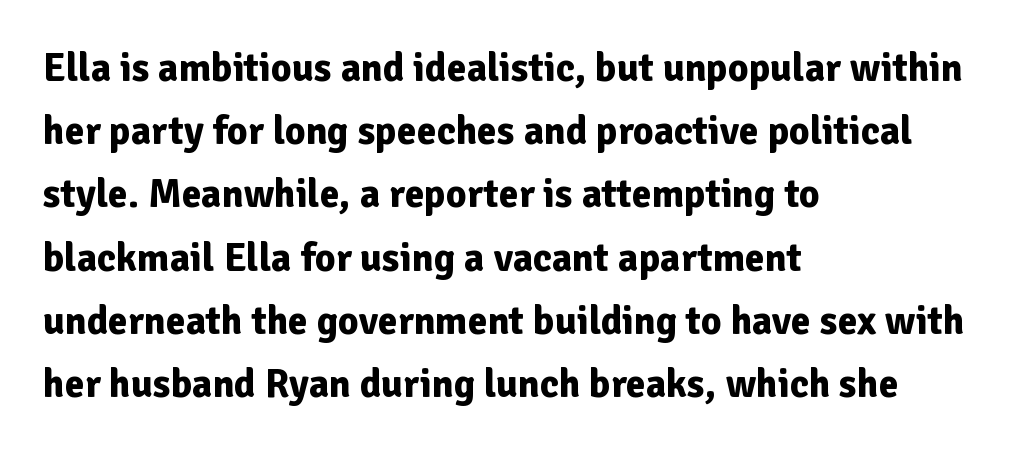
Q: Is the text bold? A: Yes.
Q: Is the text italic (slanted)? A: No, it is upright.
Q: Is the typeface a serif or a sans-serif typeface? A: Sans-serif.
Q: Is the text underlined? A: No.
Q: How is the paragraph aligned? A: Left-aligned.
Q: Is the spacing between letters normal or unusually wide? A: Normal.
Q: Is the spacing between lines tight, normal or loose? A: Normal.
Q: Width (condensed, normal, or wide)? A: Normal.
Q: Stroke contrast? A: Low.
Q: x-height? A: Medium.
Q: Monospaced? A: No.
